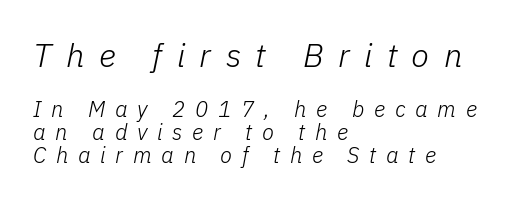
{"italic": "yes", "lean": "right", "slant_degrees": 11, "bold": "no", "weight": "light", "width": "normal", "stroke_contrast": "low", "x_height": "medium", "monospaced": "no", "underline": "no", "align": "left", "line_spacing": "tight", "line_spacing_ratio": 1.05, "letter_spacing": "wide", "letter_spacing_em": 0.44, "larger_block": "first", "size_ratio": 1.5, "glyph_px": 33}
